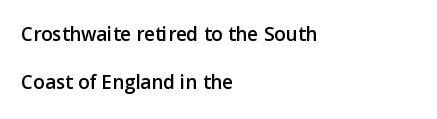
The image shows 21 px text type, upright; set left-aligned, loose line spacing (2.28x), normal letter spacing, not underlined.
